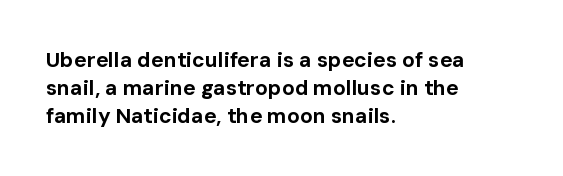
{"italic": "no", "bold": "yes", "underline": "no", "align": "left", "line_spacing": "normal", "line_spacing_ratio": 1.33, "letter_spacing": "normal", "letter_spacing_em": 0.0, "glyph_px": 21}
